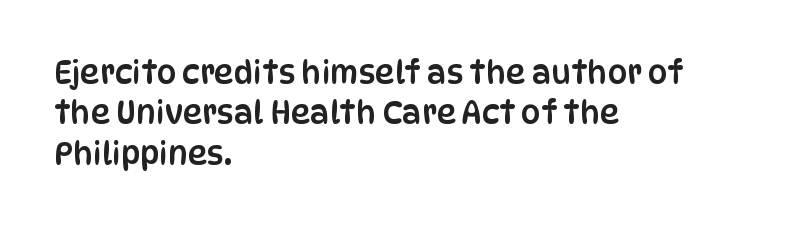
Q: Is the text italic (slanted)? A: No, it is upright.
Q: Is the typeface a serif or a sans-serif typeface? A: Sans-serif.
Q: Is the text underlined? A: No.
Q: How is the paragraph aligned? A: Left-aligned.
Q: Is the spacing between letters normal or unusually wide? A: Normal.
Q: Is the spacing between lines tight, normal or loose? A: Normal.
Q: Width (condensed, normal, or wide)? A: Condensed.
Q: Stroke contrast? A: Low.
Q: x-height? A: Large.
Q: Monospaced? A: No.
